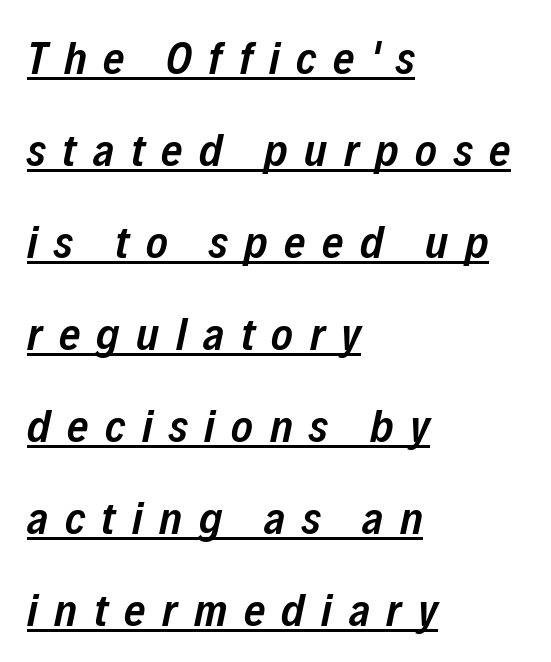
Q: Is the text bold? A: Semi-bold.
Q: Is the text italic (slanted)? A: Yes, it leans right by about 12 degrees.
Q: Is the text underlined? A: Yes.
Q: How is the paragraph aligned? A: Left-aligned.
Q: Is the spacing between letters normal or unusually wide? A: Unusually wide.
Q: Is the spacing between lines tight, normal or loose? A: Loose.
Q: Width (condensed, normal, or wide)? A: Condensed.
Q: Stroke contrast? A: Low.
Q: x-height? A: Medium.
Q: Monospaced? A: No.
